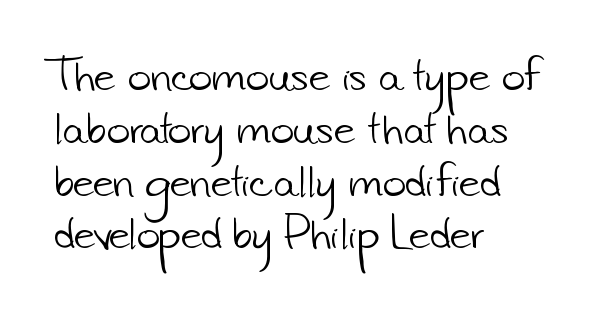
No word sits above an underline. Successive baselines arrive at the customary interval. Regarding serifs, this sample does without them. This reads as an unemphasized weight, regular at the heaviest. Teacher's note: observe the even left margin — that is flush-left alignment. The letters advance in unequal steps, a hallmark of proportional type.
